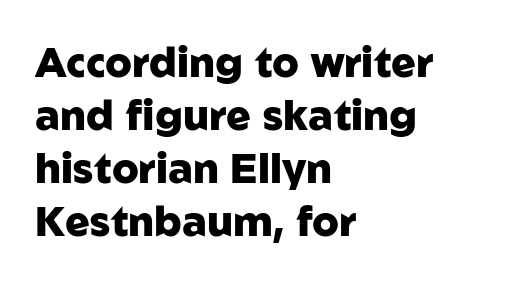
{"serif": "no", "italic": "no", "bold": "yes", "weight": "heavy", "width": "normal", "stroke_contrast": "low", "x_height": "medium", "monospaced": "no", "underline": "no", "align": "left", "line_spacing": "normal", "line_spacing_ratio": 1.29, "letter_spacing": "normal", "letter_spacing_em": 0.0, "glyph_px": 41}
